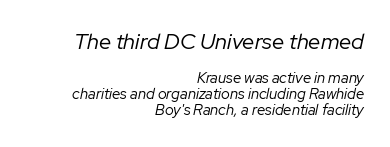
The image shows 22 px text type, italic (leaning right); set right-aligned, tight line spacing (1.07x), normal letter spacing, not underlined; the first (top) block is 1.47x larger.
